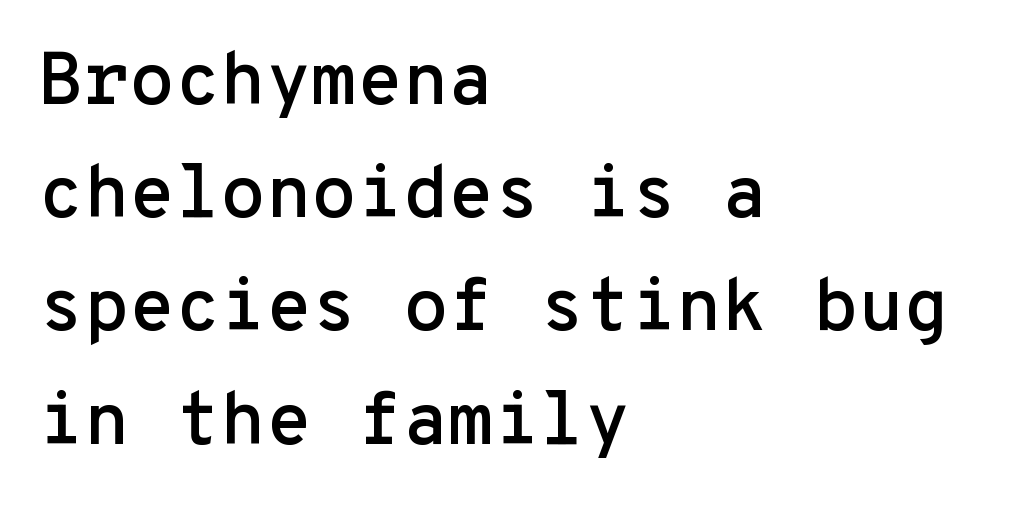
The image shows 74 px sans-serif type, upright, monospaced; set left-aligned, normal line spacing (1.53x), normal letter spacing, not underlined; low stroke contrast and a medium x-height.
